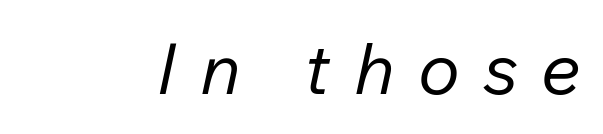
The image shows 71 px regular-weight type, italic (leaning right); set unusually wide letter spacing (+0.33 em), not underlined; low stroke contrast and a medium x-height.
